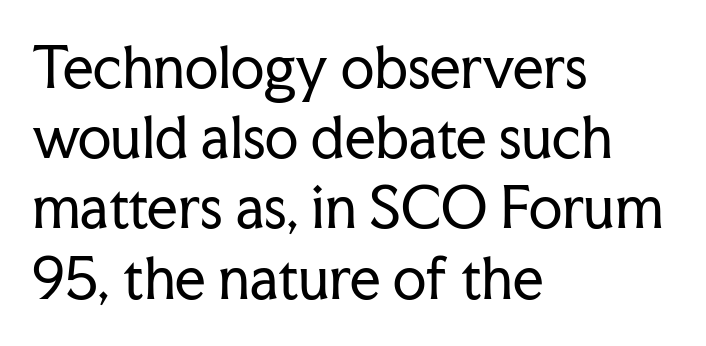
The weight would be labelled regular, book, light, or lighter still. The font family rendered here belongs to the serif group. A typesetter would mark this as roman, not italic. If you measured baseline to baseline, you'd find a middling distance.
